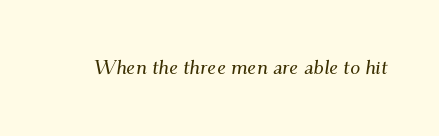
The image shows 20 px text type, italic (leaning right); set normal letter spacing, not underlined.
